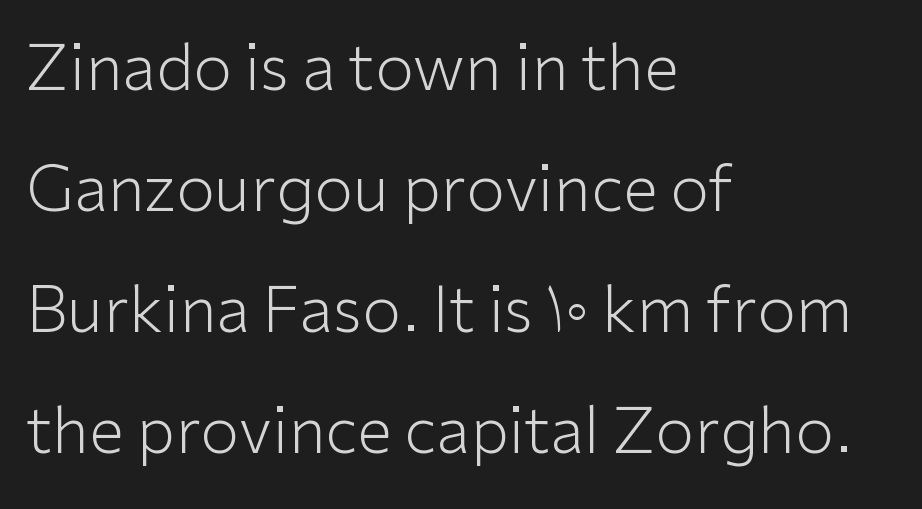
I'd call this a sans setting — the letters go barefoot. Decoration check: the copy has no underline. The lettering holds an erect, upright posture throughout. Whoever set this chose breathing room over compactness in the vertical rhythm. Stems here are at most as thick as an everyday book face. The horizontal fit of the characters is conventional and even.
